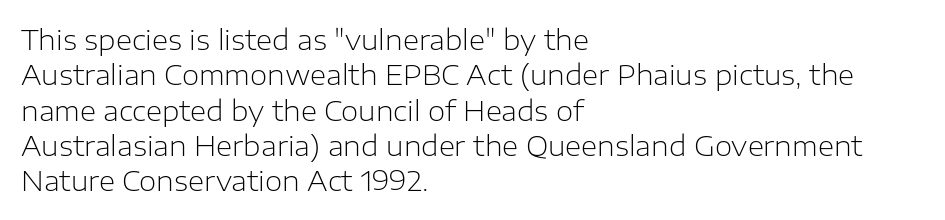
The image shows 28 px light sans-serif type, upright; set left-aligned, normal line spacing (1.26x), normal letter spacing, not underlined; low stroke contrast and a medium x-height.
